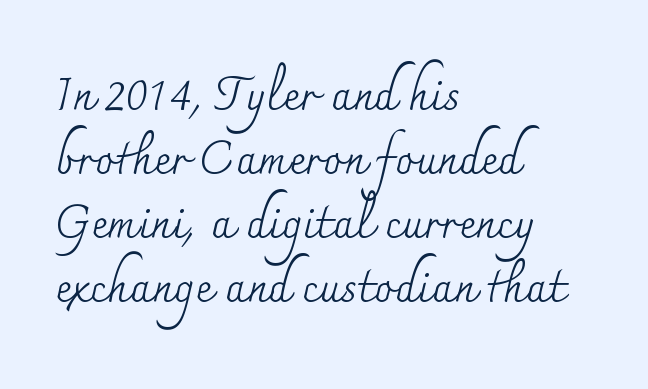
Q: Is the text bold? A: No.
Q: Is the text italic (slanted)? A: Yes.
Q: Is the typeface a serif or a sans-serif typeface? A: Serif.
Q: Is the text underlined? A: No.
Q: How is the paragraph aligned? A: Left-aligned.
Q: Is the spacing between letters normal or unusually wide? A: Normal.
Q: Is the spacing between lines tight, normal or loose? A: Normal.
Q: Width (condensed, normal, or wide)? A: Normal.
Q: Stroke contrast? A: Medium.
Q: x-height? A: Small.
Q: Monospaced? A: No.
